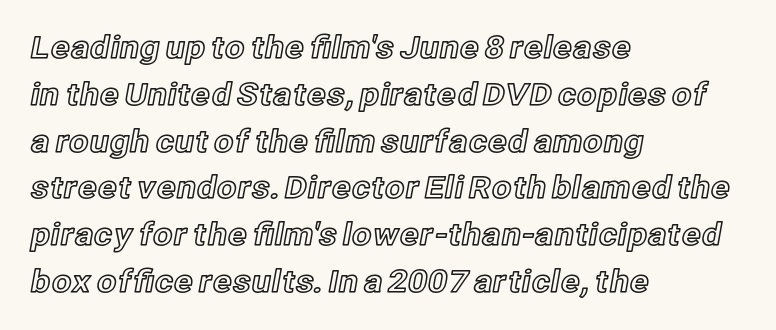
Do the characters align in a grid? No, the font is proportional. Any mark beneath the type? The region is blank. The horizontal fit of the characters is conventional and even.
